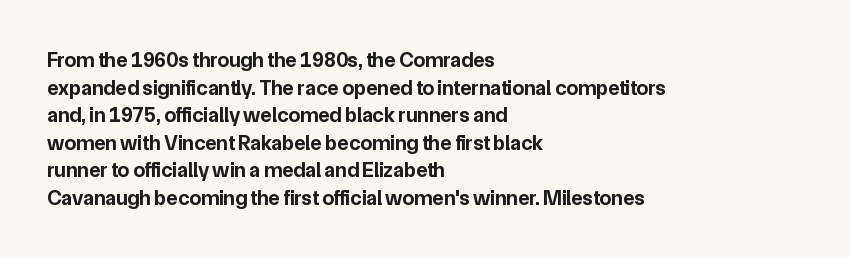
{"italic": "no", "bold": "yes", "underline": "no", "align": "left", "line_spacing": "normal", "line_spacing_ratio": 1.31, "letter_spacing": "normal", "letter_spacing_em": 0.0, "glyph_px": 21}
